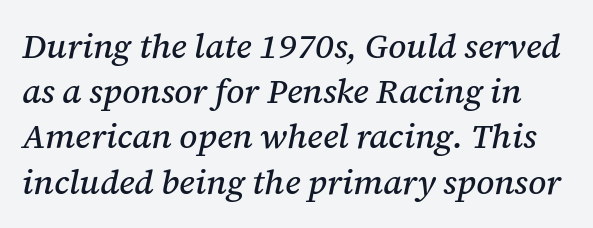
Q: Is the text italic (slanted)? A: Yes, it leans right by about 12 degrees.
Q: Is the typeface a serif or a sans-serif typeface? A: Serif.
Q: Is the text underlined? A: No.
Q: Is the spacing between letters normal or unusually wide? A: Normal.
Q: Is the spacing between lines tight, normal or loose? A: Normal.
Q: Width (condensed, normal, or wide)? A: Normal.
Q: Stroke contrast? A: Medium.
Q: x-height? A: Medium.
Q: Monospaced? A: No.
